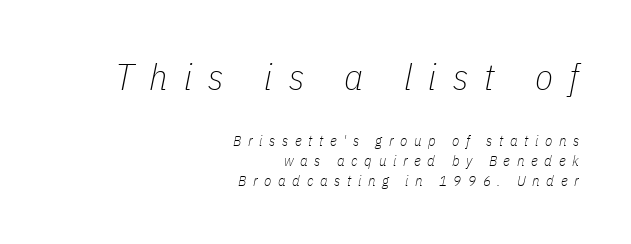
{"italic": "yes", "lean": "right", "slant_degrees": 11, "bold": "no", "weight": "thin", "width": "condensed", "stroke_contrast": "low", "x_height": "medium", "monospaced": "no", "underline": "no", "align": "right", "line_spacing": "normal", "line_spacing_ratio": 1.32, "letter_spacing": "wide", "letter_spacing_em": 0.44, "larger_block": "first", "size_ratio": 2.47, "glyph_px": 37}
